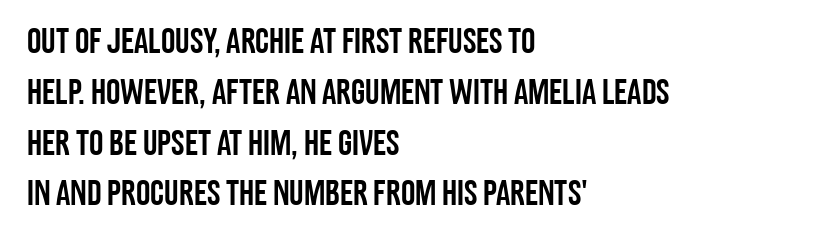
Q: Is the text italic (slanted)? A: No, it is upright.
Q: Is the typeface a serif or a sans-serif typeface? A: Sans-serif.
Q: Is the text underlined? A: No.
Q: How is the paragraph aligned? A: Left-aligned.
Q: Is the spacing between letters normal or unusually wide? A: Normal.
Q: Is the spacing between lines tight, normal or loose? A: Normal.
Q: Width (condensed, normal, or wide)? A: Condensed.
Q: Stroke contrast? A: Low.
Q: x-height? A: Large.
Q: Monospaced? A: No.
